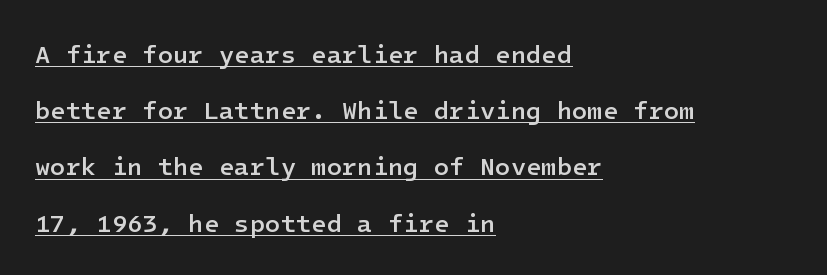
Q: Is the text bold? A: Semi-bold.
Q: Is the text italic (slanted)? A: No, it is upright.
Q: Is the text underlined? A: Yes.
Q: How is the paragraph aligned? A: Left-aligned.
Q: Is the spacing between letters normal or unusually wide? A: Normal.
Q: Is the spacing between lines tight, normal or loose? A: Loose.
